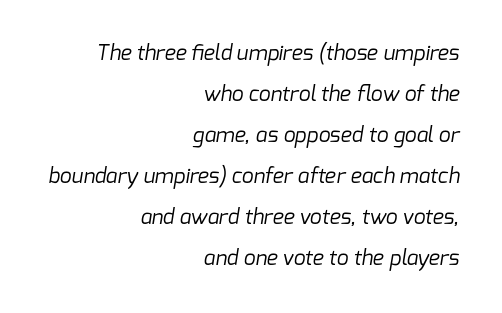
Q: Is the text bold? A: No.
Q: Is the text underlined? A: No.
Q: How is the paragraph aligned? A: Right-aligned.
Q: Is the spacing between letters normal or unusually wide? A: Normal.
Q: Is the spacing between lines tight, normal or loose? A: Loose.
